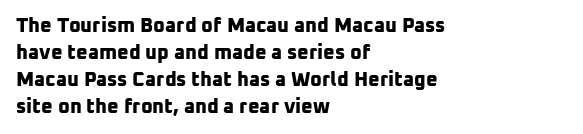
Q: Is the text bold? A: Yes.
Q: Is the text underlined? A: No.
Q: How is the paragraph aligned? A: Left-aligned.
Q: Is the spacing between letters normal or unusually wide? A: Normal.
Q: Is the spacing between lines tight, normal or loose? A: Normal.
